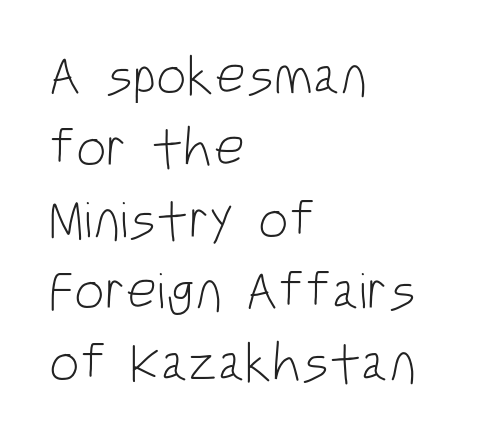
{"serif": "no", "italic": "no", "bold": "no", "weight": "light", "width": "condensed", "stroke_contrast": "low", "x_height": "large", "monospaced": "no", "underline": "no", "align": "left", "line_spacing": "normal", "line_spacing_ratio": 1.33, "letter_spacing": "normal", "letter_spacing_em": 0.0, "glyph_px": 54}
